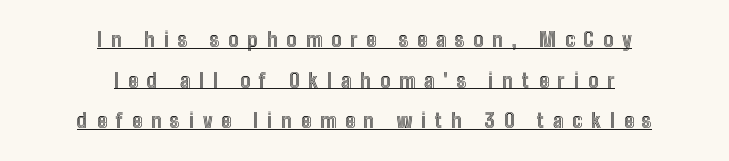
The image shows 20 px text type, upright; set centered, loose line spacing (2.03x), unusually wide letter spacing (+0.45 em), underlined.
